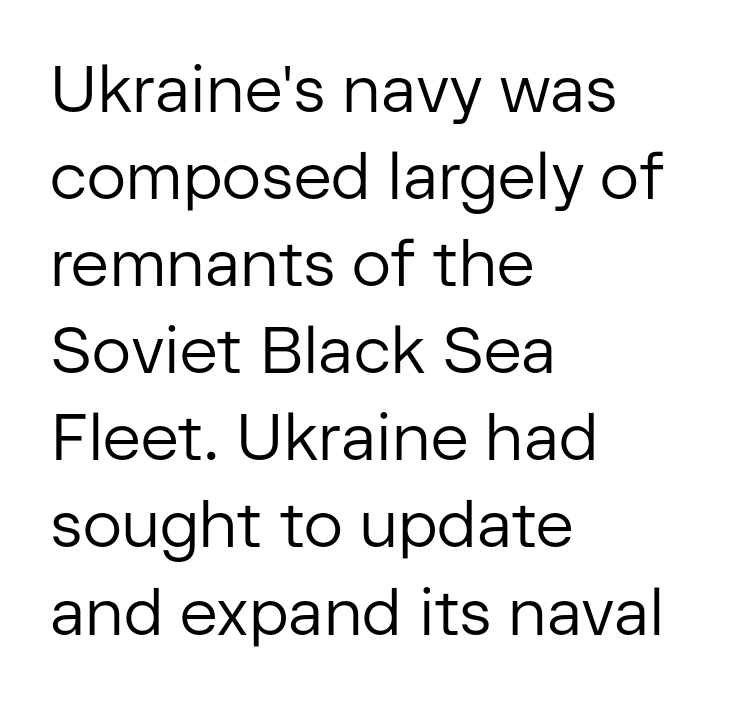
The compositor pushed each line to the left boundary. No extra ink here — the face is not bold. Caption: standard tracking, unaltered. The gap between lines stays unmarked. Look at the bottom of the vertical strokes: they stop flat, with no serifs.
